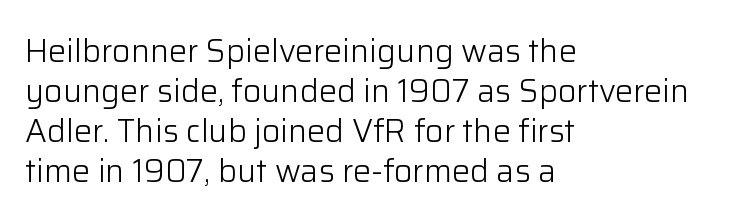
Q: Is the text bold? A: No.
Q: Is the text italic (slanted)? A: No, it is upright.
Q: Is the typeface a serif or a sans-serif typeface? A: Sans-serif.
Q: Is the text underlined? A: No.
Q: How is the paragraph aligned? A: Left-aligned.
Q: Is the spacing between letters normal or unusually wide? A: Normal.
Q: Is the spacing between lines tight, normal or loose? A: Normal.
Q: Width (condensed, normal, or wide)? A: Normal.
Q: Stroke contrast? A: Low.
Q: x-height? A: Medium.
Q: Monospaced? A: No.
